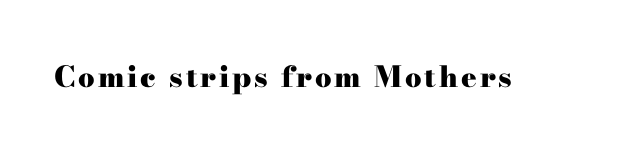
Q: Is the text bold? A: Yes.
Q: Is the text italic (slanted)? A: No, it is upright.
Q: Is the typeface a serif or a sans-serif typeface? A: Serif.
Q: Is the text underlined? A: No.
Q: Width (condensed, normal, or wide)? A: Wide.
Q: Stroke contrast? A: High.
Q: x-height? A: Small.
Q: Monospaced? A: No.
